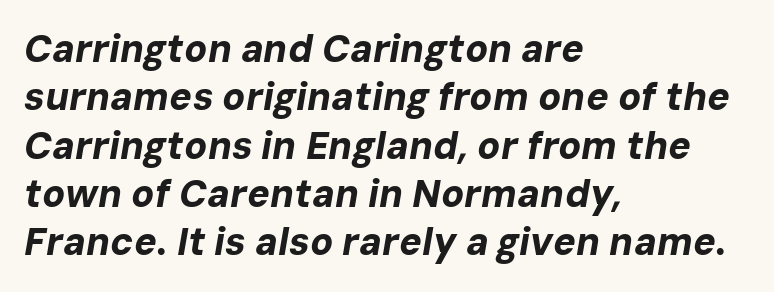
Q: Is the text bold? A: Yes.
Q: Is the text italic (slanted)? A: Yes, it leans right by about 10 degrees.
Q: Is the text underlined? A: No.
Q: How is the paragraph aligned? A: Left-aligned.
Q: Is the spacing between letters normal or unusually wide? A: Normal.
Q: Is the spacing between lines tight, normal or loose? A: Normal.
Q: Width (condensed, normal, or wide)? A: Normal.
Q: Stroke contrast? A: Low.
Q: x-height? A: Medium.
Q: Monospaced? A: No.
